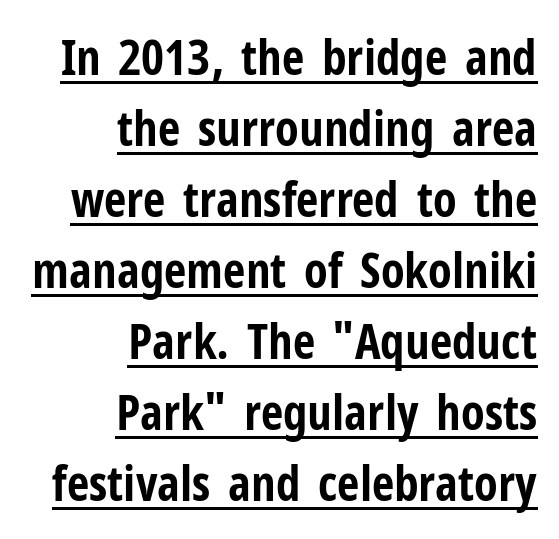
The image shows 49 px bold, condensed sans-serif type, upright; set right-aligned, normal line spacing (1.45x), normal letter spacing, underlined; low stroke contrast and a medium x-height.
